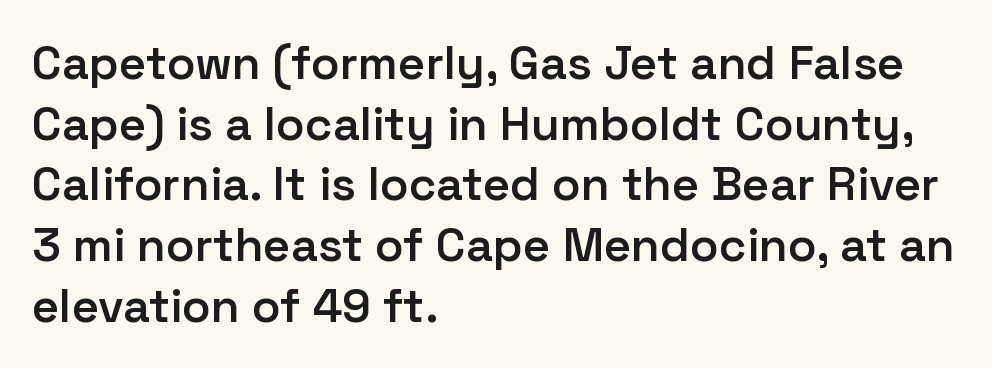
You could not count columns in this text — the font is proportionally spaced. Any mark beneath the type? The region is blank. Do the letters lean? They stand straight. Honestly, the letter spacing is just normal — you wouldn't notice it. Casual observation: everything's shoved over to the left. In terms of leading, this rendering sits right in the middle.
